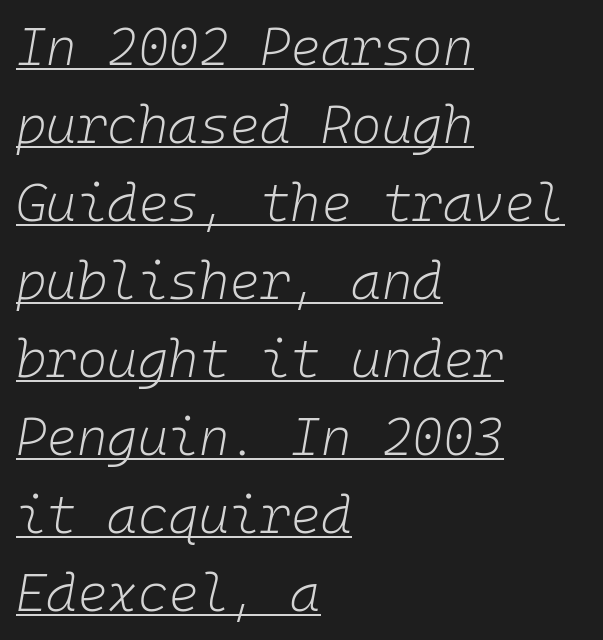
Reading down the block, your eye returns to a fixed left position each line. One glance says typical: line gaps are just what's usual. You can tell it's italic because the verticals aren't actually vertical. Does a line run under the words? Yes, clearly. This sample has the even, mechanical cadence of fixed-width lettering.
